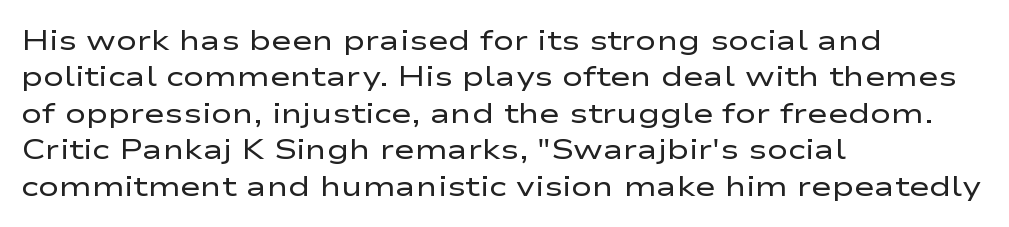
The image shows 28 px regular-weight, wide sans-serif type, upright; set left-aligned, normal line spacing (1.3x), normal letter spacing, not underlined; low stroke contrast and a medium x-height.
